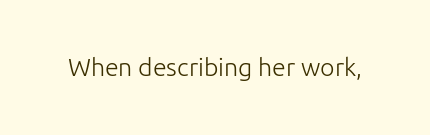
The rendering keeps characters at their native spacing. The font sits on the lighter half of the weight spectrum, regular included. Quick note: underline off. Is there any slant? The stems are plumb.
